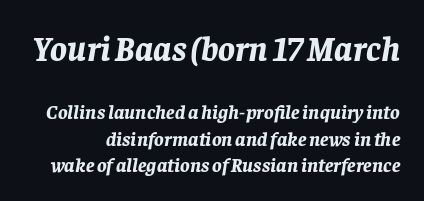
Q: Is the text bold? A: Yes.
Q: Is the text italic (slanted)? A: Yes, it leans right by about 8 degrees.
Q: Is the text underlined? A: No.
Q: Is the spacing between letters normal or unusually wide? A: Normal.
Q: Is the spacing between lines tight, normal or loose? A: Normal.
Q: Which block of text is set in a larger size, the first (top) or the second (bottom)? A: The first (top) one.
Q: Width (condensed, normal, or wide)? A: Normal.
Q: Stroke contrast? A: Low.
Q: x-height? A: Large.
Q: Monospaced? A: No.
